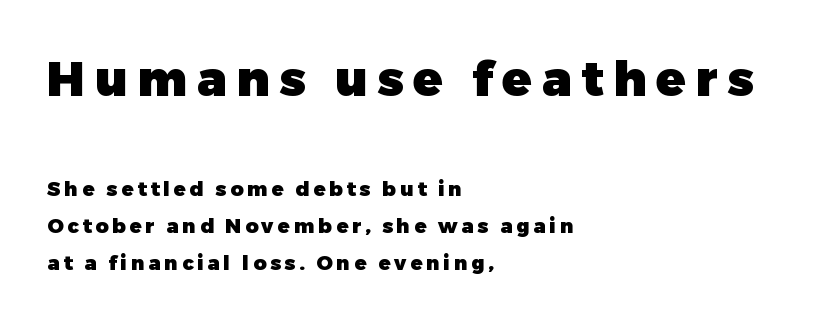
The image shows 49 px heavy sans-serif type, upright; set left-aligned, line spacing 1.84x, not underlined; the first (top) block is 2.45x larger; low stroke contrast and a medium x-height.
